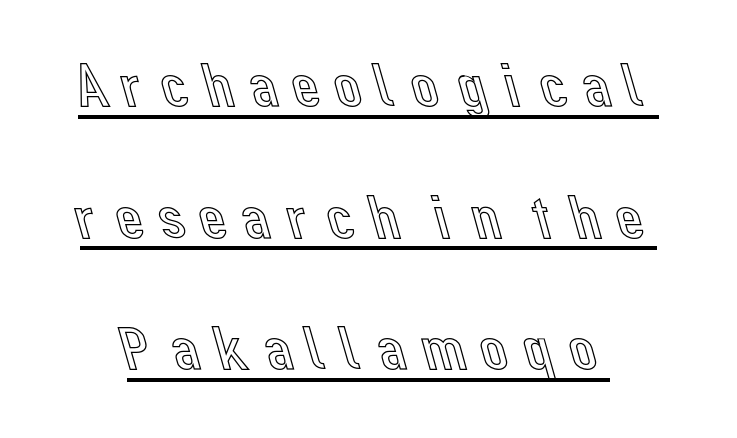
Q: Is the text italic (slanted)? A: Yes.
Q: Is the text underlined? A: Yes.
Q: Is the spacing between lines tight, normal or loose? A: Loose.
Q: Width (condensed, normal, or wide)? A: Normal.
Q: x-height? A: Medium.
Q: Monospaced? A: No.
